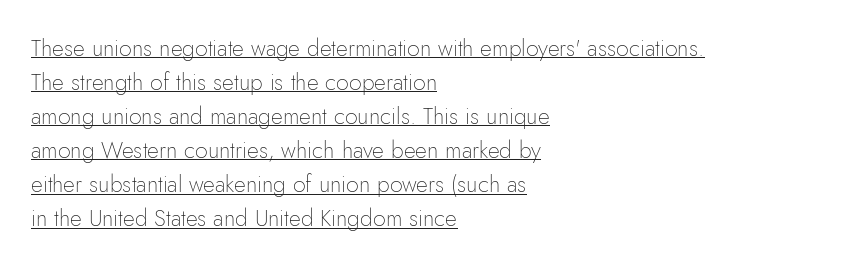
{"italic": "no", "bold": "no", "underline": "yes", "align": "left", "line_spacing": "normal", "line_spacing_ratio": 1.48, "letter_spacing": "normal", "letter_spacing_em": 0.0, "glyph_px": 23}
